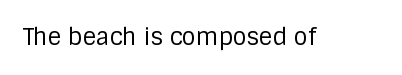
The image shows 23 px text type, upright; set normal letter spacing, not underlined.
